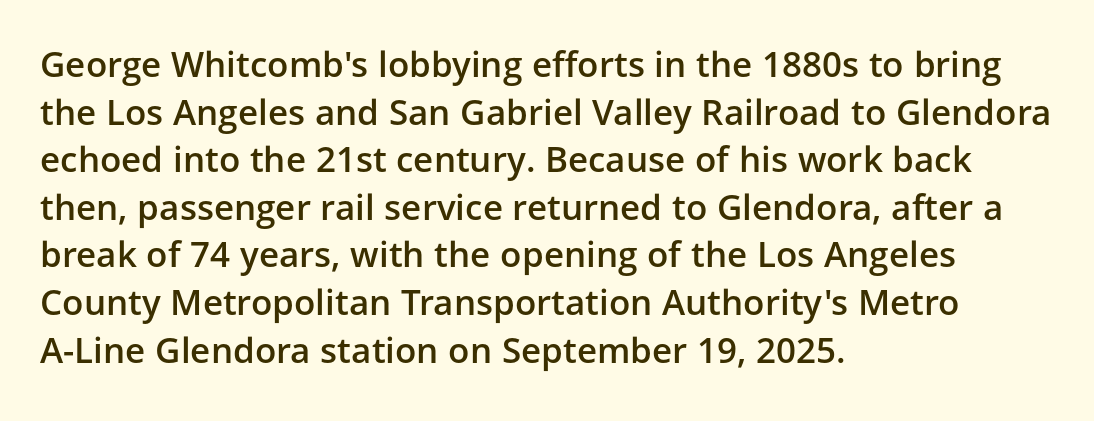
{"serif": "no", "italic": "no", "bold": "semi", "weight": "semibold", "width": "normal", "stroke_contrast": "low", "x_height": "medium", "monospaced": "no", "underline": "no", "align": "left", "line_spacing": "normal", "line_spacing_ratio": 1.36, "letter_spacing": "normal", "letter_spacing_em": 0.0, "glyph_px": 35}
